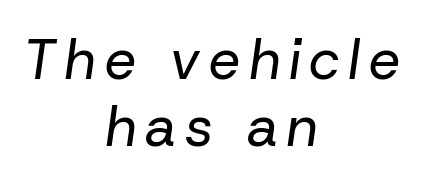
Descender tails drop into unmarked territory. These lines are rendered in a variable-pitch font. Compared with ordinary roman type, these characters are visibly tilted. The typesetting does not lean heavy: it is not bold. These lines stack symmetrically, like a column narrowing and widening about its center.
